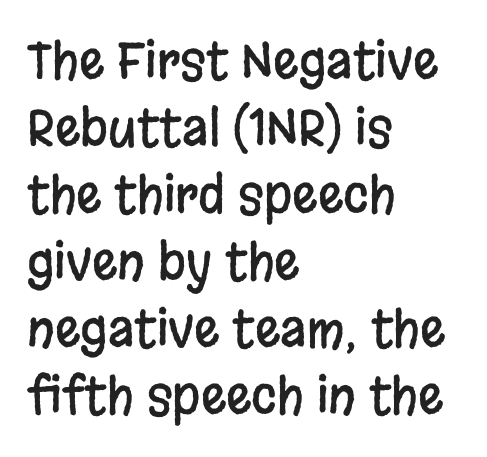
Is there much room between lines? A standard amount, neither cramped nor airy. Has an underline been added? It has not. Proportional: the letters do not fall into vertical columns. Does the lettering tilt? It doesn't — this is upright.
